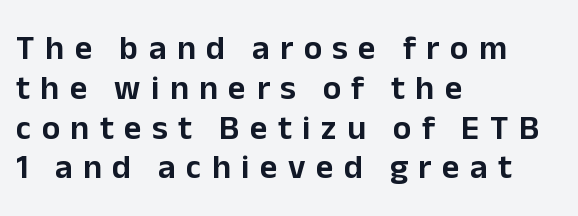
Q: Is the text italic (slanted)? A: No, it is upright.
Q: Is the typeface a serif or a sans-serif typeface? A: Sans-serif.
Q: Is the text underlined? A: No.
Q: How is the paragraph aligned? A: Left-aligned.
Q: Is the spacing between letters normal or unusually wide? A: Unusually wide.
Q: Width (condensed, normal, or wide)? A: Normal.
Q: Stroke contrast? A: Low.
Q: x-height? A: Medium.
Q: Monospaced? A: No.
